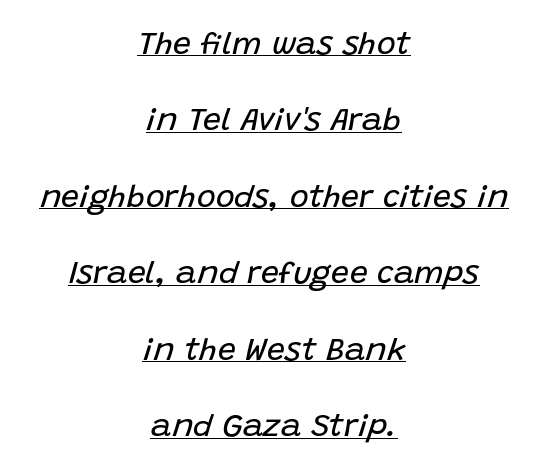
Q: Is the text bold? A: No.
Q: Is the text italic (slanted)? A: Yes, it leans right by about 15 degrees.
Q: Is the text underlined? A: Yes.
Q: How is the paragraph aligned? A: Centered.
Q: Is the spacing between letters normal or unusually wide? A: Normal.
Q: Is the spacing between lines tight, normal or loose? A: Loose.
Q: Width (condensed, normal, or wide)? A: Normal.
Q: Stroke contrast? A: Low.
Q: x-height? A: Large.
Q: Monospaced? A: No.
